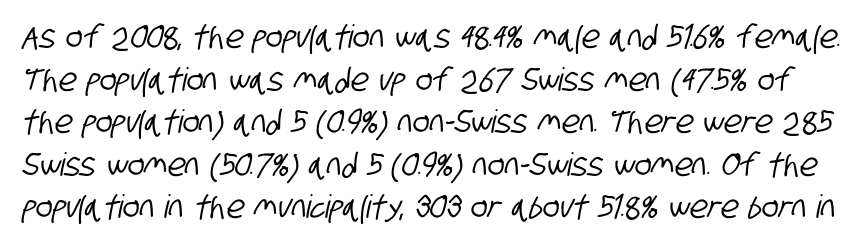
Q: Is the typeface a serif or a sans-serif typeface? A: Sans-serif.
Q: Is the text underlined? A: No.
Q: Is the spacing between letters normal or unusually wide? A: Normal.
Q: Is the spacing between lines tight, normal or loose? A: Normal.
Q: Width (condensed, normal, or wide)? A: Condensed.
Q: Stroke contrast? A: Low.
Q: x-height? A: Large.
Q: Monospaced? A: No.
